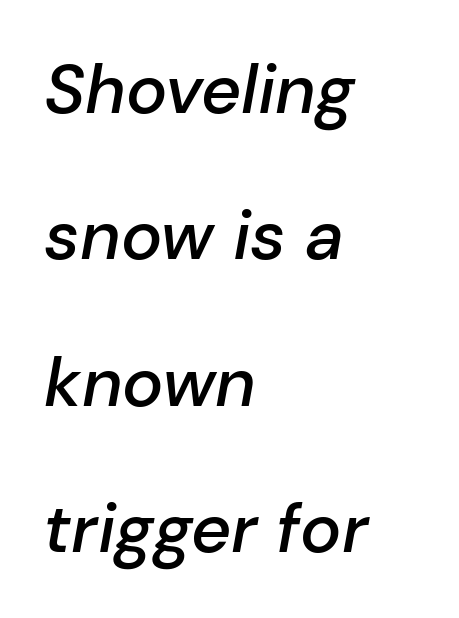
Yep, that's italic — everything's leaning. Is the block centered? No — it sits flush against the left margin. Quick note: underline off. No extra tracking has been applied to these lines. Summary of vertical rhythm: relaxed, with wide interline spacing.
